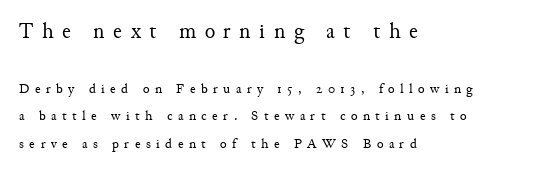
The image shows 22 px text type, upright; set left-aligned, loose line spacing (1.96x), unusually wide letter spacing (+0.39 em), not underlined; the first (top) block is 1.57x larger.
